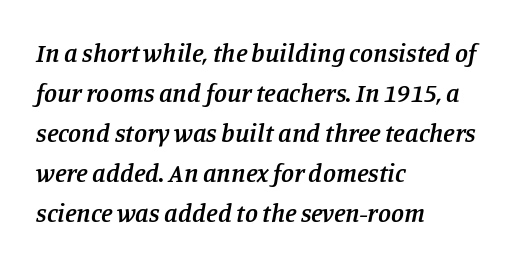
Q: Is the text bold? A: Semi-bold.
Q: Is the text italic (slanted)? A: Yes, it leans right by about 11 degrees.
Q: Is the text underlined? A: No.
Q: How is the paragraph aligned? A: Left-aligned.
Q: Is the spacing between letters normal or unusually wide? A: Normal.
Q: Is the spacing between lines tight, normal or loose? A: Normal.
